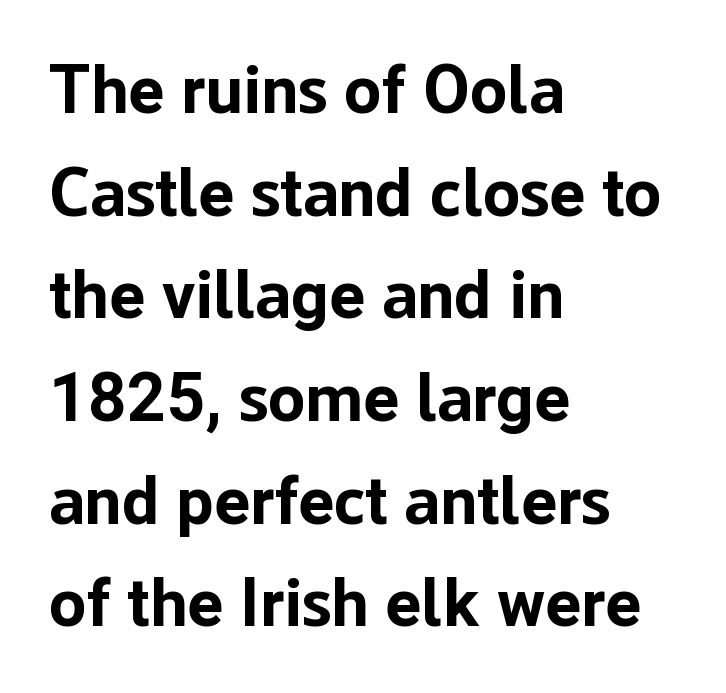
Q: Is the text bold? A: Yes.
Q: Is the text italic (slanted)? A: No, it is upright.
Q: Is the typeface a serif or a sans-serif typeface? A: Sans-serif.
Q: Is the text underlined? A: No.
Q: How is the paragraph aligned? A: Left-aligned.
Q: Is the spacing between letters normal or unusually wide? A: Normal.
Q: Is the spacing between lines tight, normal or loose? A: Normal.
Q: Width (condensed, normal, or wide)? A: Normal.
Q: Stroke contrast? A: Low.
Q: x-height? A: Medium.
Q: Monospaced? A: No.
